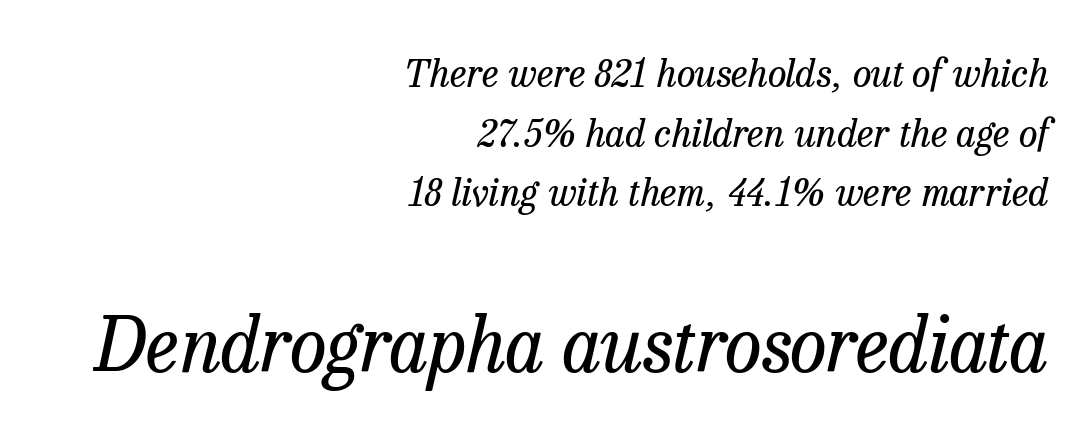
Q: Is the text bold? A: No.
Q: Is the text italic (slanted)? A: Yes, it leans right by about 13 degrees.
Q: Is the typeface a serif or a sans-serif typeface? A: Serif.
Q: Is the text underlined? A: No.
Q: How is the paragraph aligned? A: Right-aligned.
Q: Is the spacing between letters normal or unusually wide? A: Normal.
Q: Is the spacing between lines tight, normal or loose? A: Normal.
Q: Which block of text is set in a larger size, the first (top) or the second (bottom)? A: The second (bottom) one.
Q: Width (condensed, normal, or wide)? A: Normal.
Q: Stroke contrast? A: Low.
Q: x-height? A: Medium.
Q: Monospaced? A: No.
